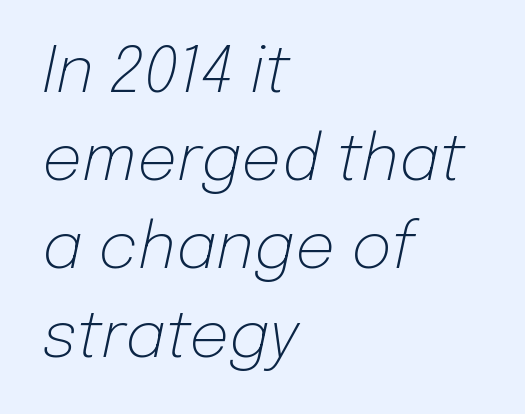
{"italic": "yes", "lean": "right", "slant_degrees": 12, "bold": "no", "weight": "light", "width": "normal", "stroke_contrast": "low", "x_height": "medium", "monospaced": "no", "underline": "no", "align": "left", "line_spacing": "normal", "line_spacing_ratio": 1.4, "letter_spacing": "normal", "letter_spacing_em": 0.0, "glyph_px": 63}
